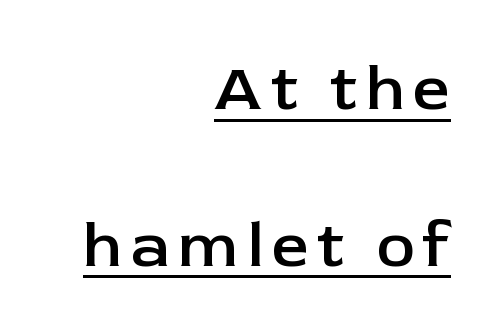
The image shows 65 px semibold sans-serif type, upright; set right-aligned, loose line spacing (2.41x), underlined; low stroke contrast and a medium x-height.
